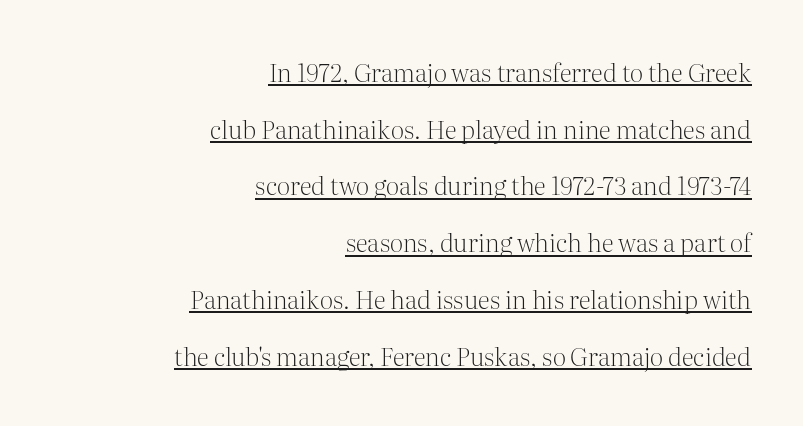
{"italic": "no", "bold": "no", "underline": "yes", "align": "right", "line_spacing": "loose", "line_spacing_ratio": 2.27, "letter_spacing": "normal", "letter_spacing_em": 0.0, "glyph_px": 25}
